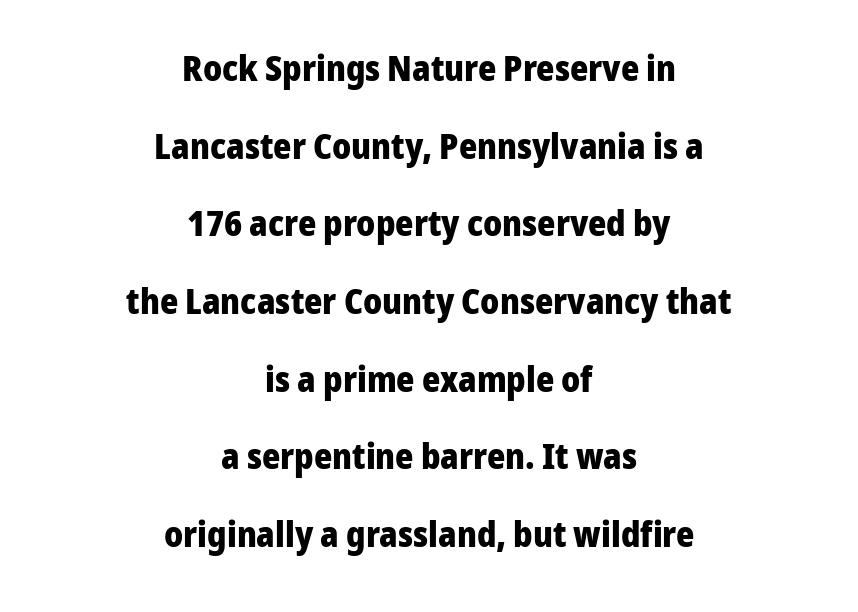
{"serif": "no", "italic": "no", "bold": "yes", "weight": "heavy", "width": "normal", "stroke_contrast": "low", "x_height": "medium", "monospaced": "no", "underline": "no", "align": "center", "line_spacing": "loose", "line_spacing_ratio": 2.22, "letter_spacing": "normal", "letter_spacing_em": 0.0, "glyph_px": 35}
